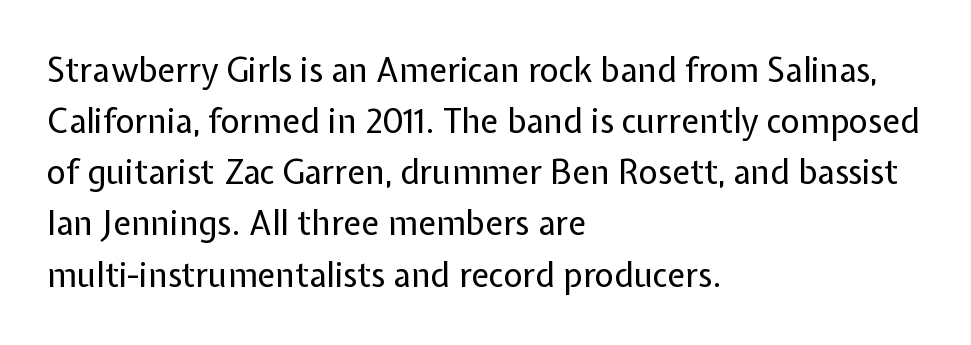
The image shows 33 px regular-weight sans-serif type, upright; set left-aligned, normal line spacing (1.55x), normal letter spacing, not underlined; low stroke contrast and a medium x-height.
